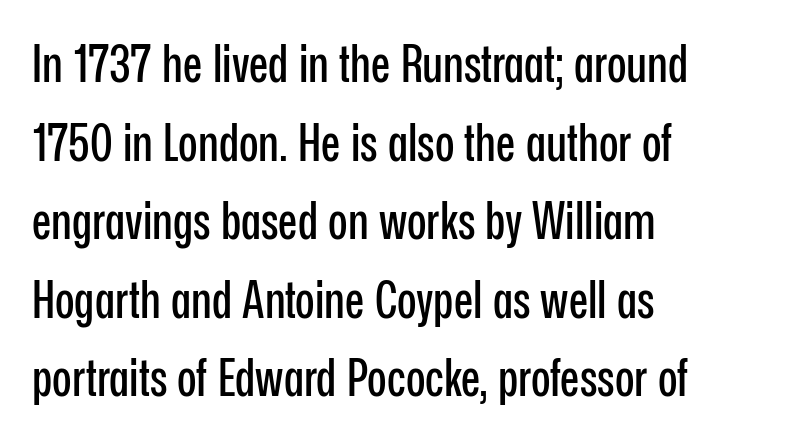
Q: Is the text italic (slanted)? A: No, it is upright.
Q: Is the typeface a serif or a sans-serif typeface? A: Sans-serif.
Q: Is the text underlined? A: No.
Q: How is the paragraph aligned? A: Left-aligned.
Q: Is the spacing between letters normal or unusually wide? A: Normal.
Q: Is the spacing between lines tight, normal or loose? A: Normal.
Q: Width (condensed, normal, or wide)? A: Condensed.
Q: Stroke contrast? A: Low.
Q: x-height? A: Medium.
Q: Monospaced? A: No.
